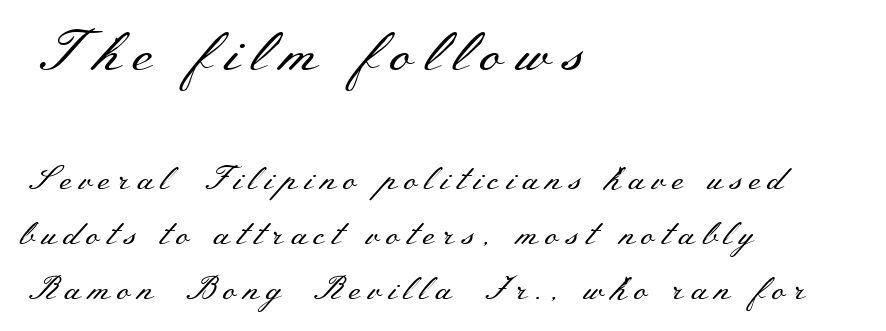
The letters advance in unequal steps, a hallmark of proportional type. The passage shown has open, widely tracked lettering throughout. Stroke thickness stays within the range of a standard reading face or lighter.
